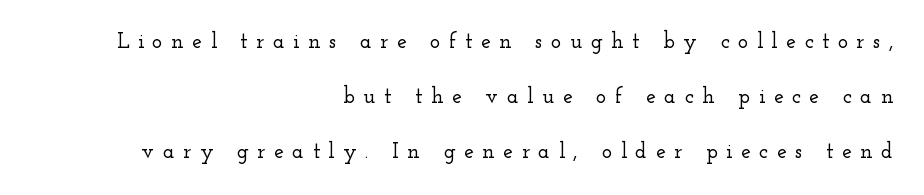
This rendering features lettering with no underline. The rendering uses a large line-height, opening up the rows. The letters are spread apart with noticeably loose tracking. The paragraph shown leans on its right margin. When letters stand straight like this, we call the style roman or upright.
